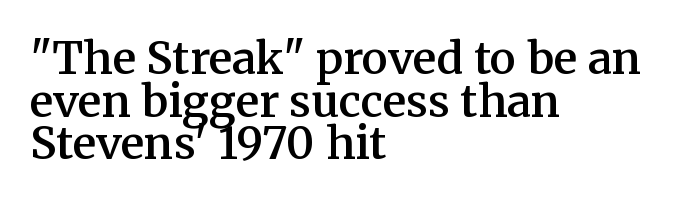
Its strokes are somewhat broadened, the hallmark of semibold type. The baseline area is clear. Standard letterfit; no display-style spreading of the glyphs. How would I describe the line gaps? Narrow and economical. Unlike a clean sans, this face finishes its strokes with serifs. The face used here is proportionally spaced, like ordinary book or web type.
